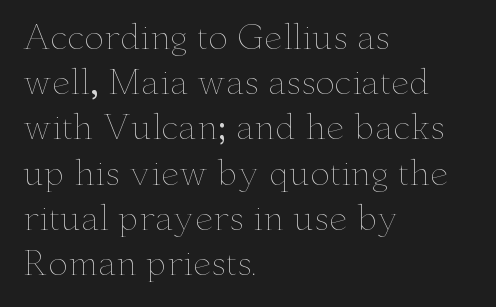
Each stroke keeps to a modest, everyday thickness or less. Nope, not italic — everything's standing straight. Bare-footed words on every line. The passage shown has conventional tracking throughout. These lines are rendered in a variable-pitch font.
